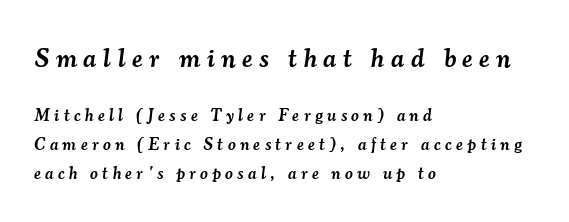
{"italic": "yes", "lean": "right", "slant_degrees": 7, "bold": "semi", "underline": "no", "align": "left", "line_spacing_ratio": 1.71, "letter_spacing": "wide", "letter_spacing_em": 0.26, "larger_block": "first", "size_ratio": 1.53, "glyph_px": 26}
